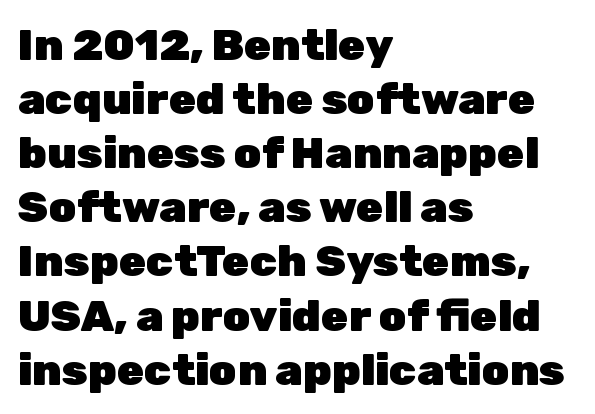
The glyphs are unaccompanied by any horizontal stroke below them. Caption: bold face, heavy strokes. The rendering uses natural spacing where letterforms have individual widths. Spacing between characters is what you'd get straight out of the box. Posture: vertical.
